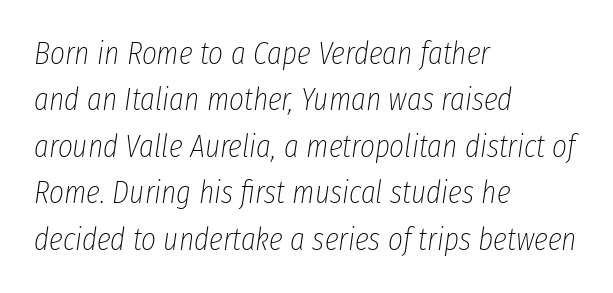
{"italic": "yes", "lean": "right", "slant_degrees": 8, "bold": "no", "weight": "thin", "width": "condensed", "stroke_contrast": "low", "x_height": "medium", "monospaced": "no", "underline": "no", "align": "left", "line_spacing": "normal", "line_spacing_ratio": 1.45, "letter_spacing": "normal", "letter_spacing_em": 0.0, "glyph_px": 32}
